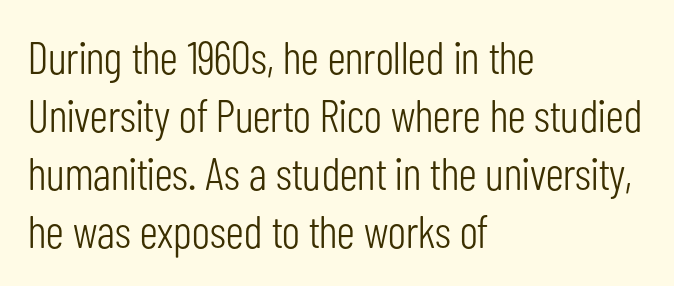
{"serif": "no", "italic": "no", "bold": "no", "weight": "light", "width": "condensed", "stroke_contrast": "low", "x_height": "medium", "monospaced": "no", "underline": "no", "align": "left", "line_spacing": "normal", "line_spacing_ratio": 1.26, "letter_spacing": "normal", "letter_spacing_em": 0.0, "glyph_px": 46}
